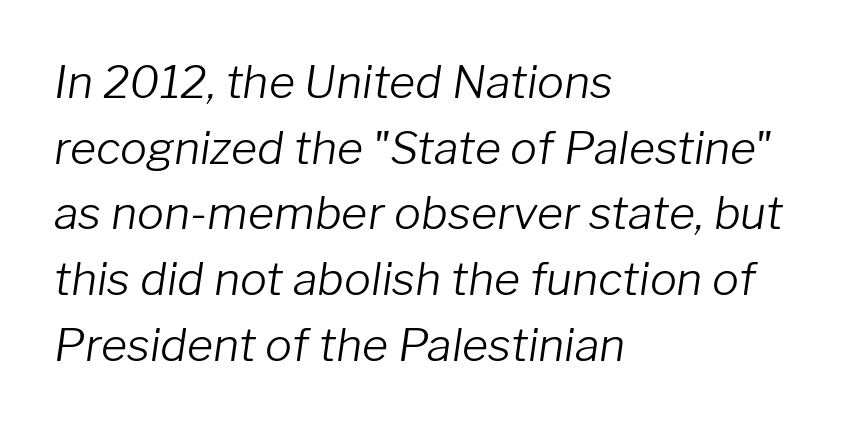
Each new line begins a customary step beneath the previous one. This is oblique type, the kind used for emphasis or titles. Teacher's note: observe the even left margin — that is flush-left alignment. The face looks like a standard text weight, possibly lighter.
